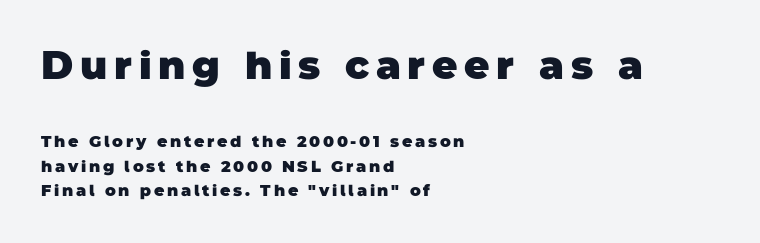
The image shows 39 px heavy sans-serif type; set left-aligned, normal line spacing (1.52x), not underlined; the first (top) block is 2.44x larger; low stroke contrast and a large x-height.
